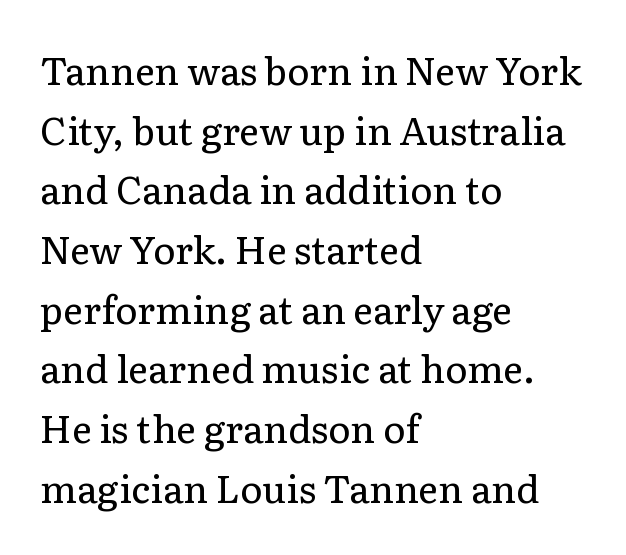
The image shows 38 px regular-weight serif type, upright; set left-aligned, normal line spacing (1.57x), normal letter spacing, not underlined; low stroke contrast and a medium x-height.
